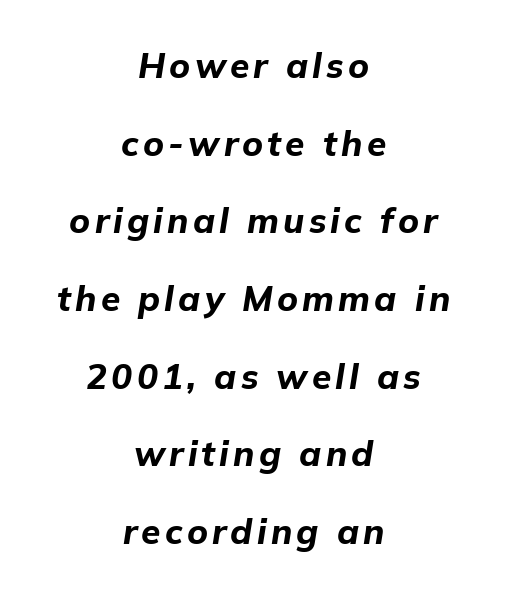
Q: Is the text bold? A: Yes.
Q: Is the text italic (slanted)? A: Yes, it leans right by about 9 degrees.
Q: Is the text underlined? A: No.
Q: How is the paragraph aligned? A: Centered.
Q: Is the spacing between lines tight, normal or loose? A: Loose.
Q: Width (condensed, normal, or wide)? A: Normal.
Q: Stroke contrast? A: Low.
Q: x-height? A: Medium.
Q: Monospaced? A: No.
